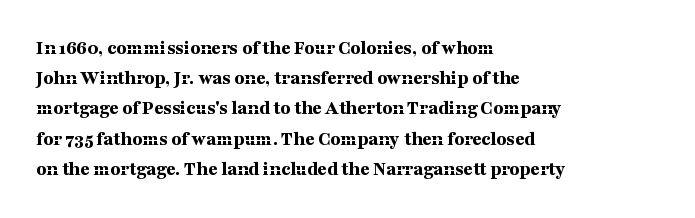
Q: Is the text bold? A: Yes.
Q: Is the text italic (slanted)? A: No, it is upright.
Q: Is the text underlined? A: No.
Q: How is the paragraph aligned? A: Left-aligned.
Q: Is the spacing between letters normal or unusually wide? A: Normal.
Q: Is the spacing between lines tight, normal or loose? A: Normal.
